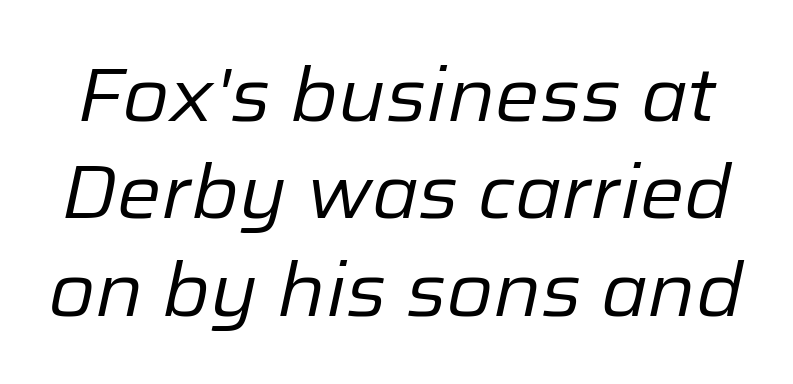
Look at the tracking — it's just the regular setting, nothing added. The designer left line spacing at the default. Proportional: the letters do not fall into vertical columns. The words here are not underlined. Weight: not bold — regular or lighter.
